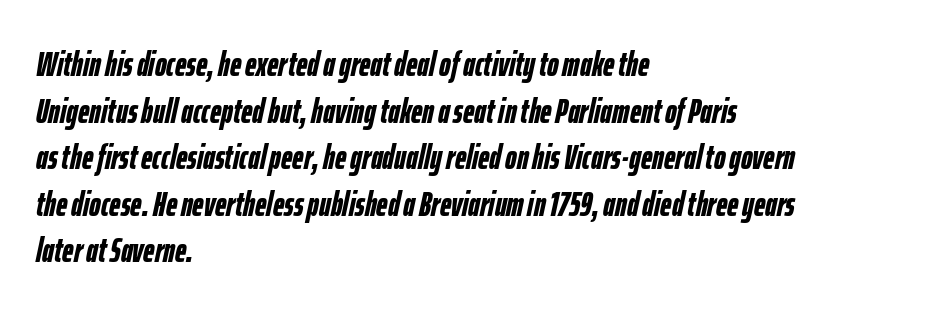
Leading: standard. These words are printed bold, with thick strokes throughout. Note the varied advance widths — an 'i' is clearly narrower than an 'm'. Observe the lean: these are italic letterforms. In terms of letterspacing, this is plain default setting.
